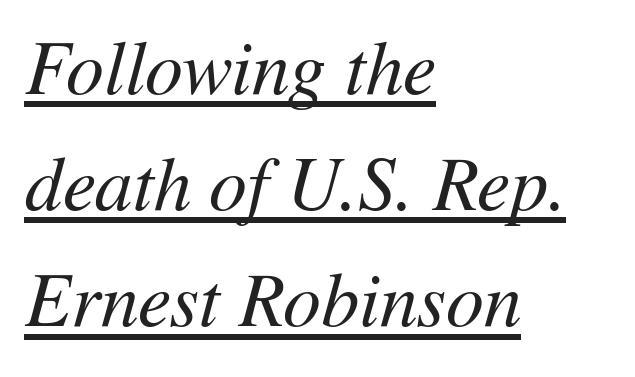
The image shows 75 px regular-weight type, italic (leaning right); set left-aligned, normal line spacing (1.55x), normal letter spacing, underlined; medium stroke contrast and a medium x-height.
